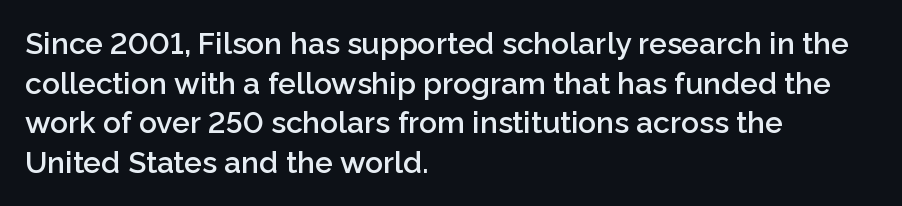
Q: Is the text bold? A: Semi-bold.
Q: Is the text italic (slanted)? A: No, it is upright.
Q: Is the typeface a serif or a sans-serif typeface? A: Sans-serif.
Q: Is the text underlined? A: No.
Q: How is the paragraph aligned? A: Left-aligned.
Q: Is the spacing between letters normal or unusually wide? A: Normal.
Q: Is the spacing between lines tight, normal or loose? A: Normal.
Q: Width (condensed, normal, or wide)? A: Normal.
Q: Stroke contrast? A: Low.
Q: x-height? A: Medium.
Q: Monospaced? A: No.
